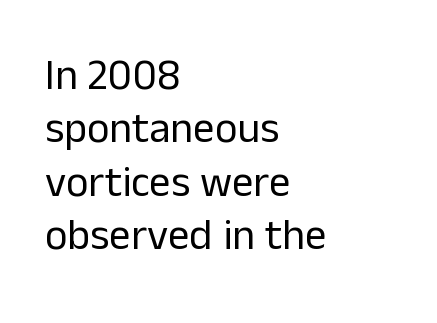
{"serif": "no", "italic": "no", "bold": "no", "weight": "regular", "width": "normal", "stroke_contrast": "low", "x_height": "medium", "monospaced": "no", "underline": "no", "align": "left", "line_spacing_ratio": 1.24, "letter_spacing": "normal", "letter_spacing_em": 0.0, "glyph_px": 43}
